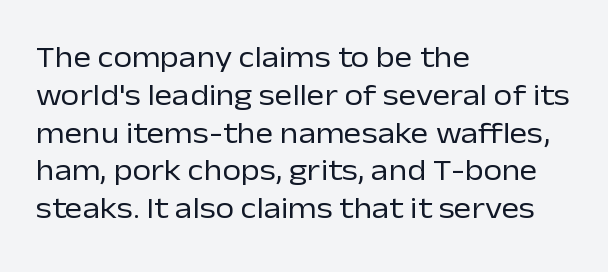
Q: Is the text bold? A: No.
Q: Is the text italic (slanted)? A: No, it is upright.
Q: Is the typeface a serif or a sans-serif typeface? A: Sans-serif.
Q: Is the text underlined? A: No.
Q: How is the paragraph aligned? A: Left-aligned.
Q: Is the spacing between letters normal or unusually wide? A: Normal.
Q: Is the spacing between lines tight, normal or loose? A: Normal.
Q: Width (condensed, normal, or wide)? A: Normal.
Q: Stroke contrast? A: Low.
Q: x-height? A: Medium.
Q: Monospaced? A: No.
